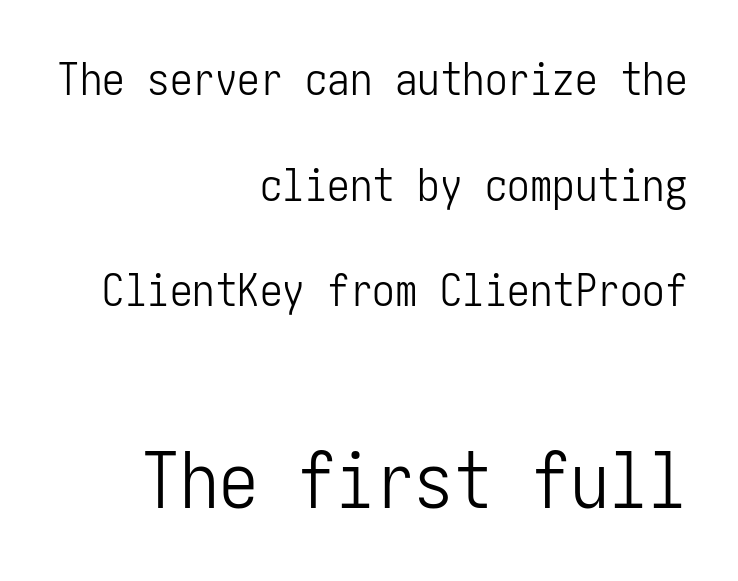
Nobody drew a line under any word here. If you squint, the bottom block still reads clearly — it's the larger of the two. Line spacing here is loose. Tall strokes in this sample are plumb rather than angled.
